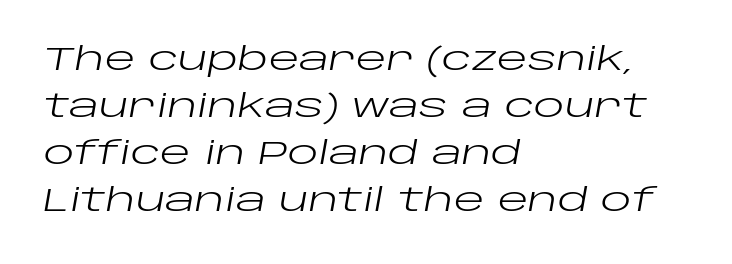
Words float on clear page, feet unadorned. What's the leading like? Ordinary, nothing unusual. The text carries the slant typical of an italic or oblique font. Letters have the restrained weight of plain body copy at most.
